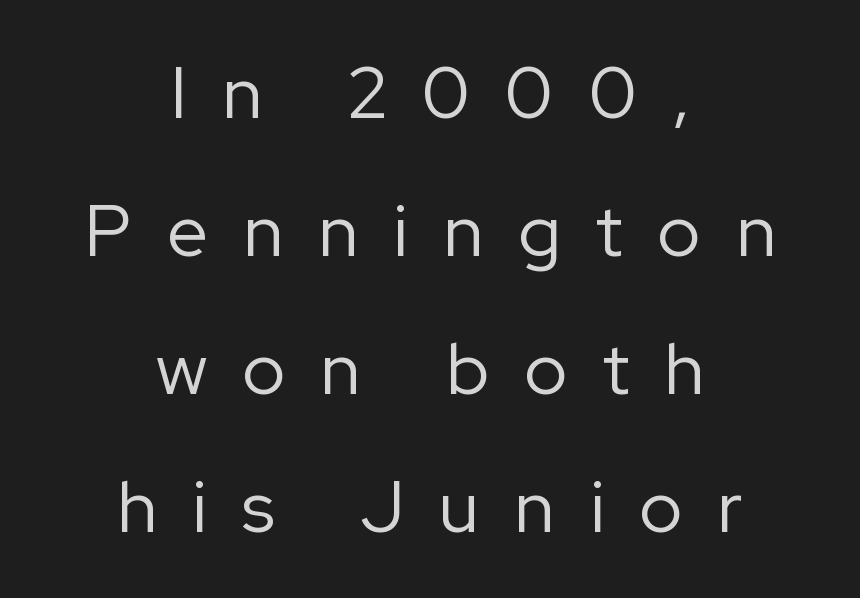
{"serif": "no", "italic": "no", "bold": "no", "weight": "regular", "width": "normal", "stroke_contrast": "low", "x_height": "medium", "monospaced": "no", "underline": "no", "align": "center", "line_spacing_ratio": 1.89, "letter_spacing": "wide", "letter_spacing_em": 0.48, "glyph_px": 73}
